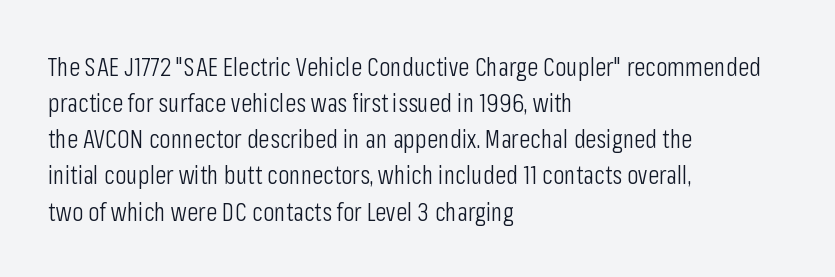
Q: Is the text bold? A: No.
Q: Is the text italic (slanted)? A: No, it is upright.
Q: Is the text underlined? A: No.
Q: How is the paragraph aligned? A: Left-aligned.
Q: Is the spacing between letters normal or unusually wide? A: Normal.
Q: Is the spacing between lines tight, normal or loose? A: Normal.
